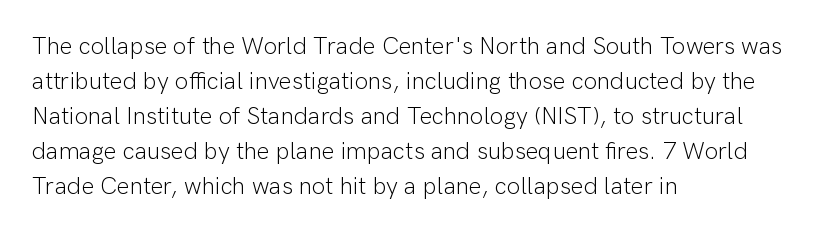
{"italic": "no", "bold": "no", "underline": "no", "align": "left", "line_spacing": "normal", "line_spacing_ratio": 1.46, "letter_spacing": "normal", "letter_spacing_em": 0.0, "glyph_px": 24}
